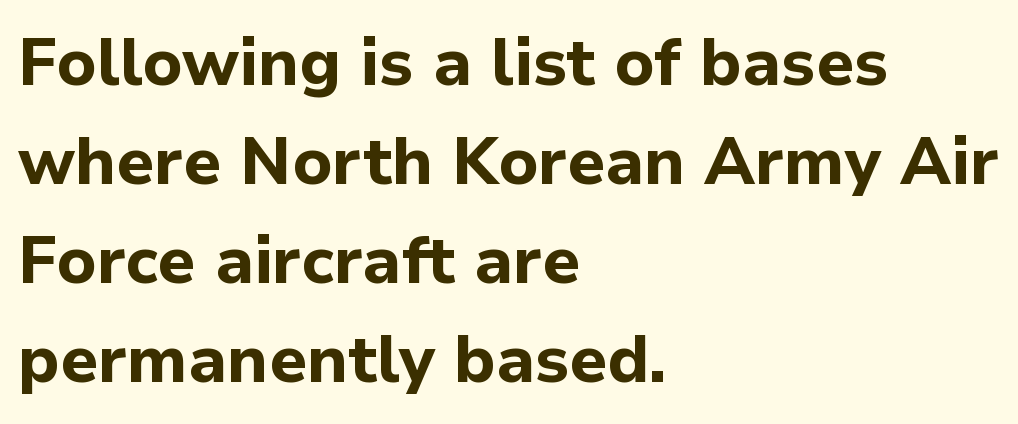
The space directly below the letters is spotless. Heavy-handed strokes throughout: this text is bold. Default kerning and tracking; the words read as compact shapes. Characters remain perfectly vertical along every line. Line starts are locked; line ends wander. The glyphs in this specimen are sans serif.
